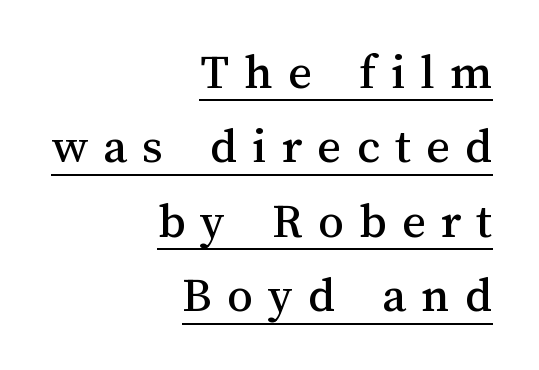
The face used here is proportionally spaced, like ordinary book or web type. Nope, not italic — everything's standing straight. Check the space under the baseline: a stroke is drawn there. These lines stack with their right ends in a neat column. The block of text has a typical density, with ordinary space between rows. The rendering inserts visible extra space after every character.
